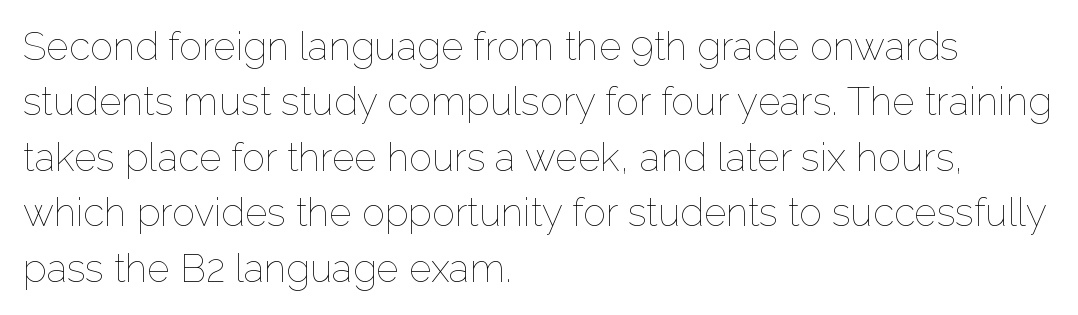
The string is rendered with underlining switched off. Italic: no, the glyphs are upright roman. This block has exactly the height ordinary leading produces. Line starts are locked; line ends wander.
